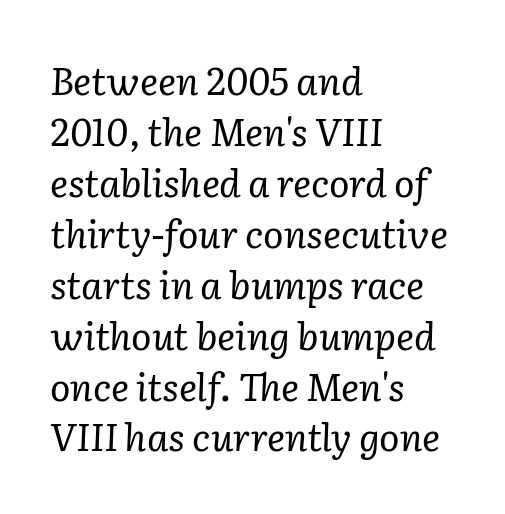
{"serif": "yes", "italic": "yes", "lean": "right", "slant_degrees": 2, "bold": "no", "weight": "regular", "width": "normal", "stroke_contrast": "low", "x_height": "medium", "monospaced": "no", "underline": "no", "align": "left", "line_spacing": "normal", "line_spacing_ratio": 1.34, "letter_spacing": "normal", "letter_spacing_em": 0.0, "glyph_px": 38}
